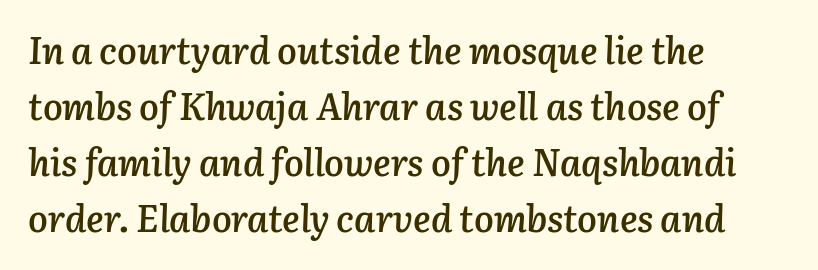
The letterforms sit shoulder to shoulder at normal distance. Stroke thickness is moderately raised; the sample reads as semibold. Descenders hang freely into open space. The typography opts for an oblique posture over an upright one. The compositor pushed each line to the left boundary. The face used here is proportionally spaced, like ordinary book or web type.
